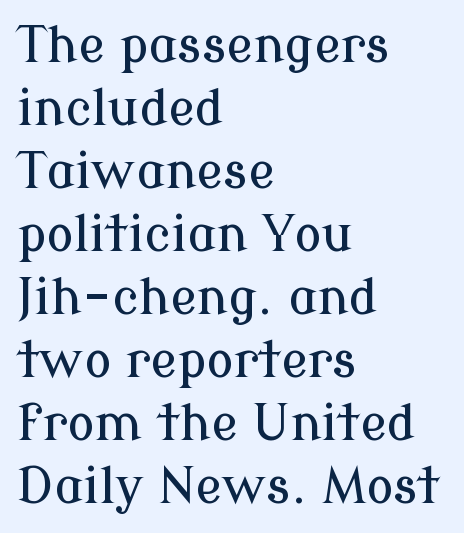
Reading down the block, your eye returns to a fixed left position each line. This is the regular roman posture of the typeface. To sum up the face: it has serifs. Regarding leading, the lines here are spaced in the standard way. Inter-character spacing is left at the font's built-in metrics. Looks like regular typesetting: each glyph gets only the width it needs.
